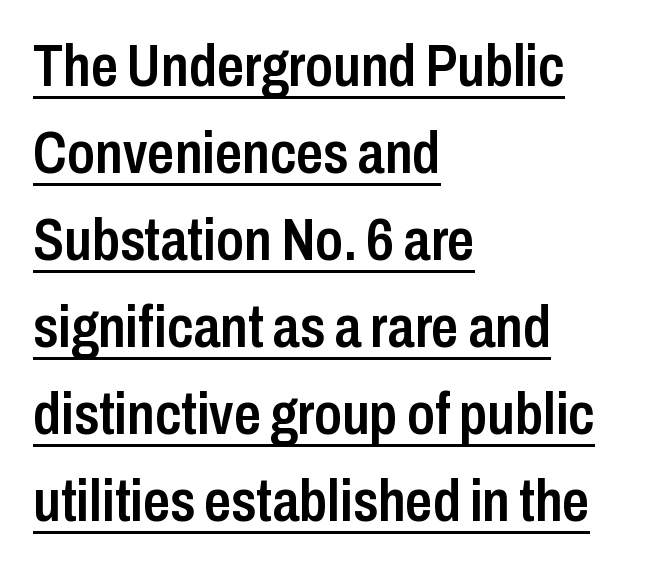
Looks like regular typesetting: each glyph gets only the width it needs. Short note: letters normally spaced. Rendered with straight, roman letterforms. A baseline rule has been typeset under these characters. Visually the block forms a straight wall on the left and a jagged coastline on the right.
